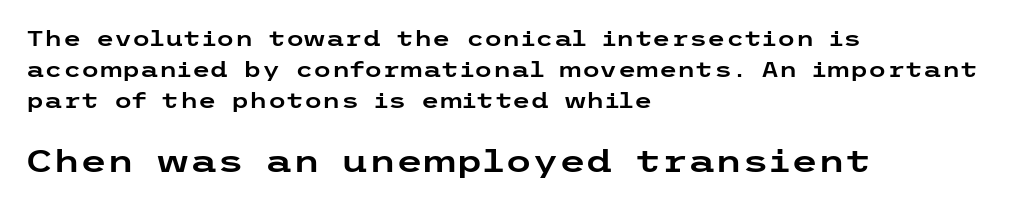
Q: Is the text italic (slanted)? A: No, it is upright.
Q: Is the typeface a serif or a sans-serif typeface? A: Sans-serif.
Q: Is the text underlined? A: No.
Q: How is the paragraph aligned? A: Left-aligned.
Q: Is the spacing between letters normal or unusually wide? A: Normal.
Q: Is the spacing between lines tight, normal or loose? A: Normal.
Q: Which block of text is set in a larger size, the first (top) or the second (bottom)? A: The second (bottom) one.
Q: Width (condensed, normal, or wide)? A: Wide.
Q: Stroke contrast? A: Low.
Q: x-height? A: Medium.
